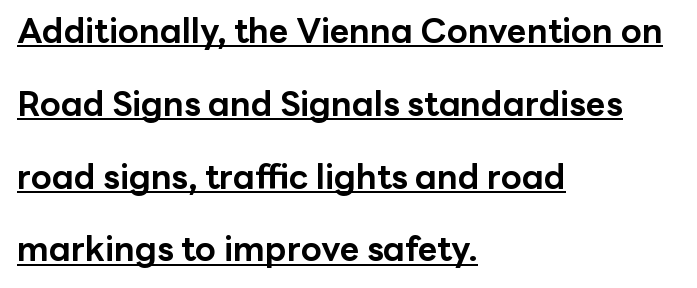
The image shows 34 px bold sans-serif type, upright; set left-aligned, loose line spacing (2.14x), normal letter spacing, underlined; low stroke contrast and a medium x-height.
